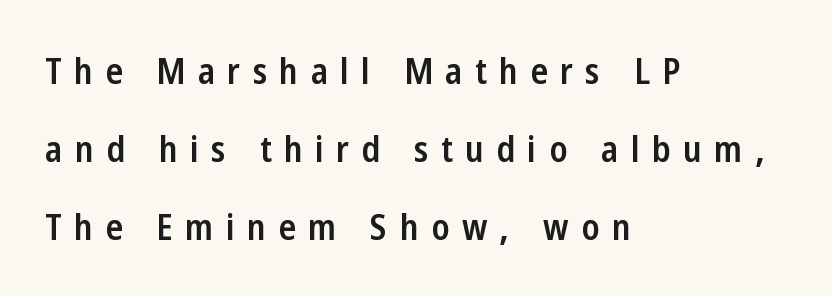
The image shows 36 px semibold, condensed sans-serif type, upright; set left-aligned, loose line spacing (2.16x), unusually wide letter spacing (+0.34 em), not underlined; low stroke contrast and a medium x-height.
